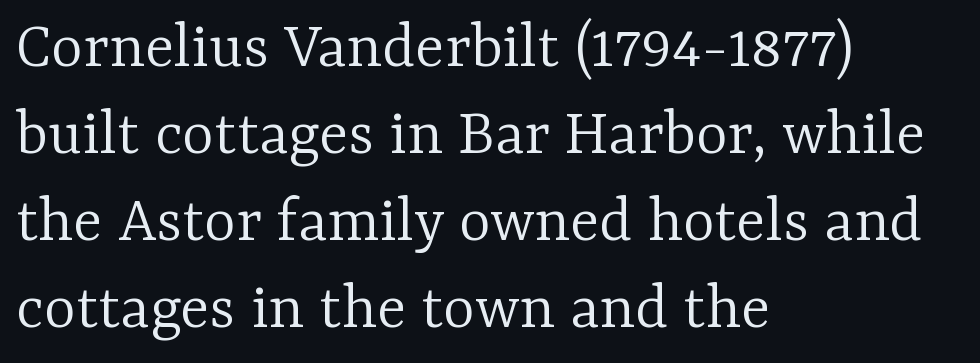
Q: Is the text bold? A: No.
Q: Is the text italic (slanted)? A: No, it is upright.
Q: Is the typeface a serif or a sans-serif typeface? A: Serif.
Q: Is the text underlined? A: No.
Q: How is the paragraph aligned? A: Left-aligned.
Q: Is the spacing between letters normal or unusually wide? A: Normal.
Q: Is the spacing between lines tight, normal or loose? A: Normal.
Q: Width (condensed, normal, or wide)? A: Normal.
Q: Stroke contrast? A: Low.
Q: x-height? A: Medium.
Q: Monospaced? A: No.
